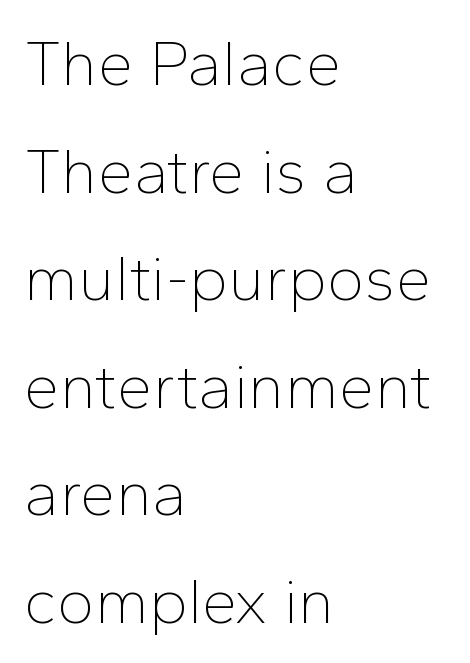
The image shows 64 px thin sans-serif type, upright; set left-aligned, normal line spacing (1.68x), normal letter spacing, not underlined; low stroke contrast and a medium x-height.
